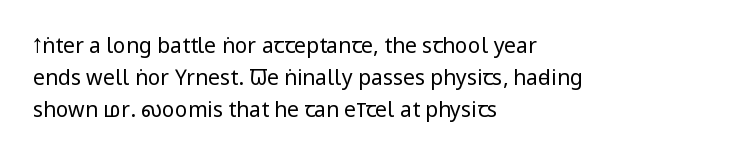
The image shows 21 px text type, upright; set left-aligned, normal line spacing (1.53x), normal letter spacing, not underlined.
